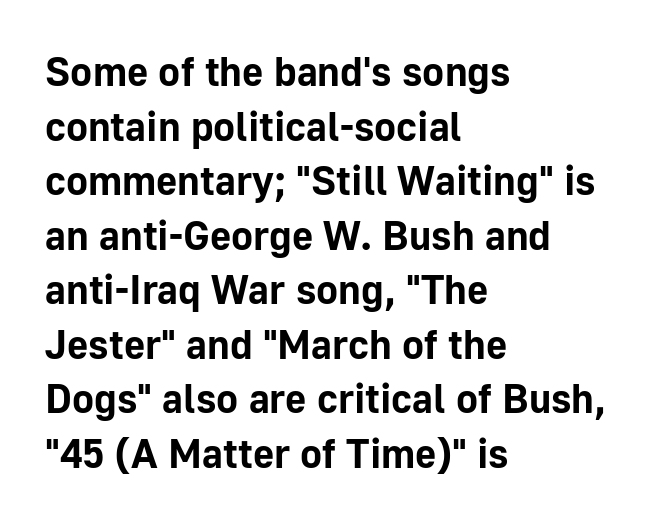
{"serif": "no", "italic": "no", "bold": "yes", "weight": "bold", "width": "normal", "stroke_contrast": "low", "x_height": "medium", "monospaced": "no", "underline": "no", "align": "left", "line_spacing": "normal", "line_spacing_ratio": 1.33, "letter_spacing": "normal", "letter_spacing_em": 0.0, "glyph_px": 41}
